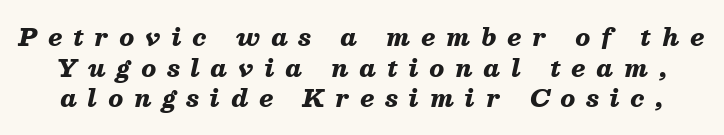
The image shows 24 px bold type, italic (leaning right); set normal line spacing (1.28x), unusually wide letter spacing (+0.46 em), not underlined.
